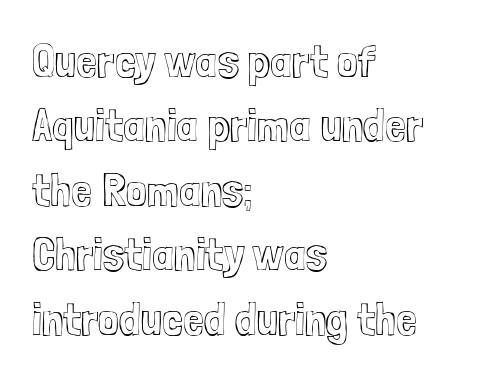
Q: Is the text italic (slanted)? A: No, it is upright.
Q: Is the text underlined? A: No.
Q: How is the paragraph aligned? A: Left-aligned.
Q: Is the spacing between letters normal or unusually wide? A: Normal.
Q: Is the spacing between lines tight, normal or loose? A: Normal.
Q: Width (condensed, normal, or wide)? A: Condensed.
Q: x-height? A: Medium.
Q: Monospaced? A: No.
